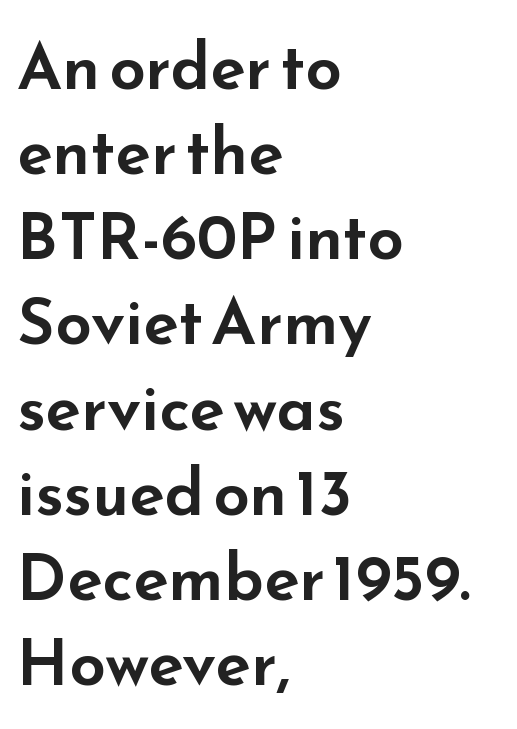
The image shows 65 px wide sans-serif type, upright; set left-aligned, normal line spacing (1.31x), normal letter spacing, not underlined; low stroke contrast and a small x-height.
